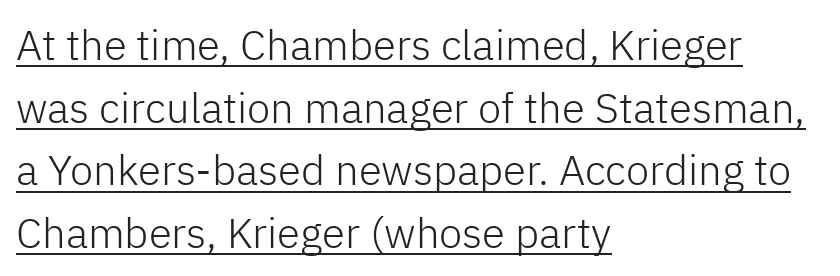
Compared with typical body copy, the letter spacing here is the same. The strokes are not fattened; the text isn't bold. The letters carry no serifs — their stems end cleanly without finishing strokes. Somebody hit Ctrl+U on this one — the words are underlined. Posture: straight, roman, zero tilt. The passage shown is typed in a proportional face where columns would drift.
